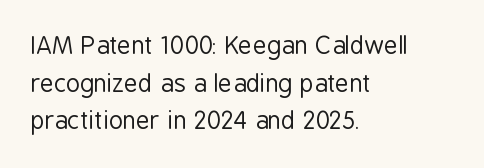
The setting favours the left margin, as ordinary paragraphs usually do. The face looks like a standard text weight, possibly lighter. Each row of text sits above clean, open space. Posture: straight, roman, zero tilt.
